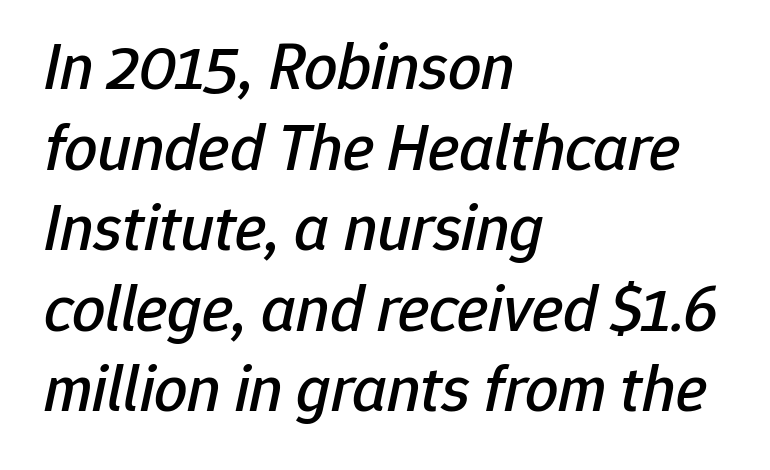
In terms of letterspacing, this is plain default setting. Typeset ragged right — the left edge is the straight one. Just letters on the line, the space beneath them empty. The letters advance in unequal steps, a hallmark of proportional type. Rendered with sloped, italic letterforms.
